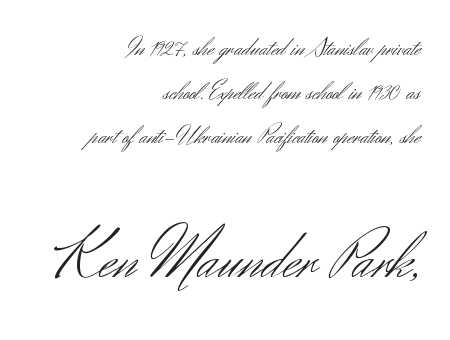
The image shows 66 px light sans-serif type; set right-aligned, normal line spacing (1.69x), normal letter spacing, not underlined; the second (bottom) block is 2.54x larger; medium stroke contrast and a small x-height.
